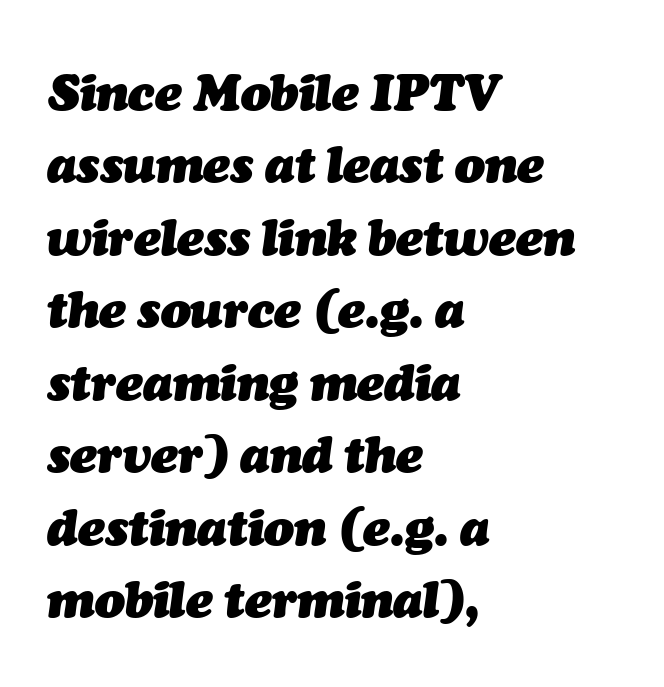
Q: Is the text bold? A: Yes.
Q: Is the text italic (slanted)? A: Yes, it leans right by about 7 degrees.
Q: Is the text underlined? A: No.
Q: How is the paragraph aligned? A: Left-aligned.
Q: Is the spacing between letters normal or unusually wide? A: Normal.
Q: Is the spacing between lines tight, normal or loose? A: Normal.
Q: Width (condensed, normal, or wide)? A: Normal.
Q: Stroke contrast? A: Medium.
Q: x-height? A: Medium.
Q: Monospaced? A: No.
